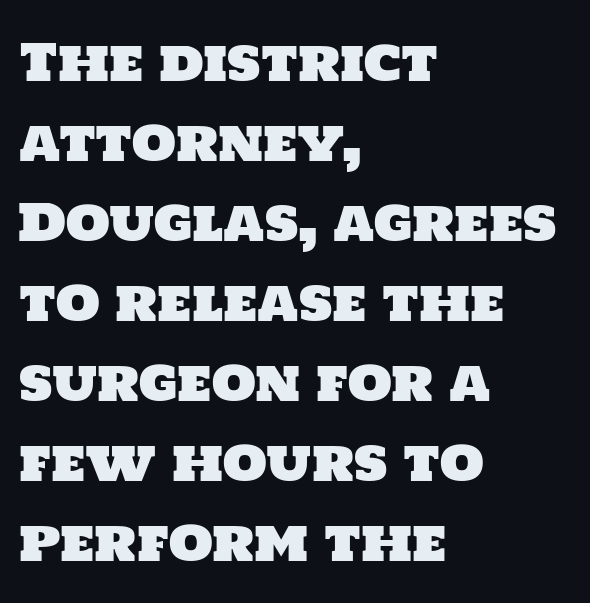
The image shows 51 px sans-serif type; set left-aligned, normal line spacing (1.57x), normal letter spacing, not underlined; low stroke contrast and a large x-height.
